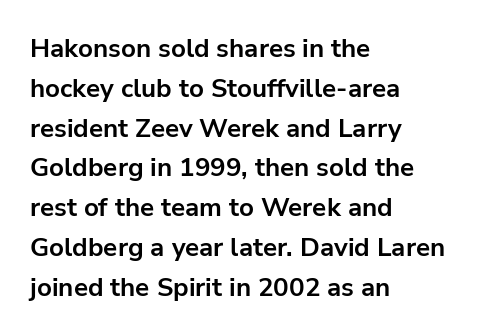
Plenty of ink on the page — the face is bold. Vertical spacing — default. Descenders hang freely into open space. All the whitespace from short lines collects on the right. This rendering leaves character spacing at its baseline value. Do the letters lean? They stand straight.
